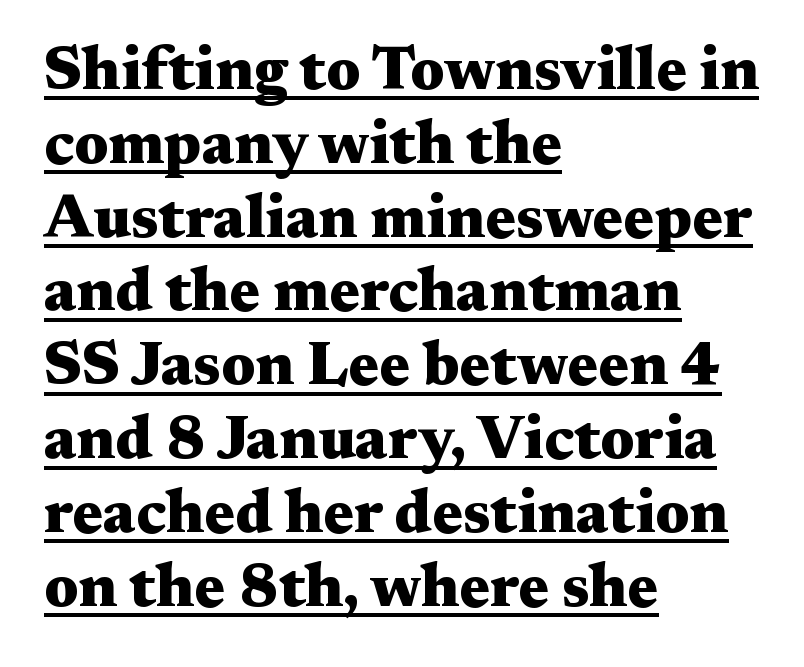
{"serif": "yes", "italic": "no", "bold": "yes", "weight": "heavy", "width": "wide", "stroke_contrast": "medium", "x_height": "medium", "monospaced": "no", "underline": "yes", "align": "left", "line_spacing_ratio": 1.21, "letter_spacing": "normal", "letter_spacing_em": 0.0, "glyph_px": 61}
